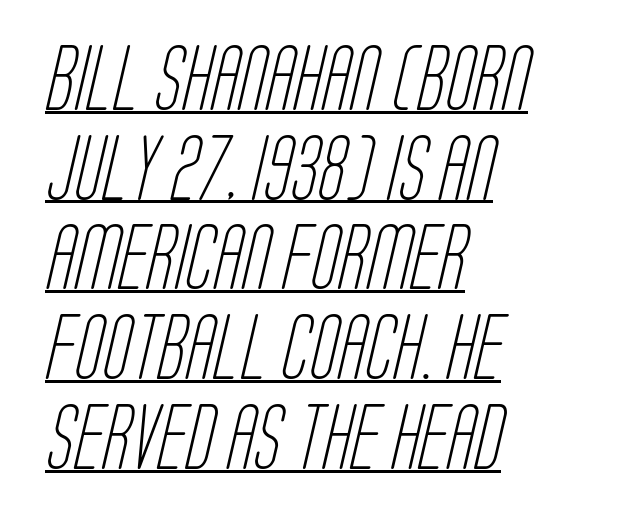
The image shows 65 px light, condensed sans-serif type; set left-aligned, normal line spacing (1.38x), normal letter spacing, underlined; low stroke contrast and a large x-height.
